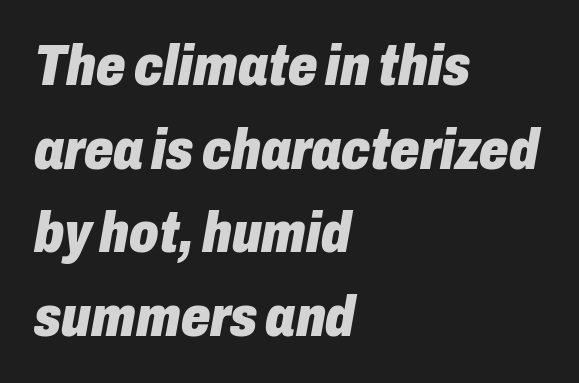
{"italic": "yes", "lean": "right", "slant_degrees": 10, "bold": "yes", "weight": "heavy", "width": "condensed", "stroke_contrast": "low", "x_height": "medium", "monospaced": "no", "underline": "no", "align": "left", "line_spacing": "normal", "line_spacing_ratio": 1.44, "letter_spacing": "normal", "letter_spacing_em": 0.0, "glyph_px": 58}
